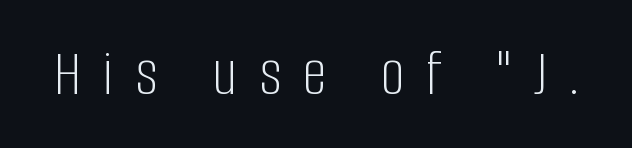
{"serif": "no", "italic": "no", "bold": "no", "weight": "light", "width": "condensed", "stroke_contrast": "low", "x_height": "large", "monospaced": "no", "underline": "no", "letter_spacing": "wide", "letter_spacing_em": 0.32, "glyph_px": 67}
